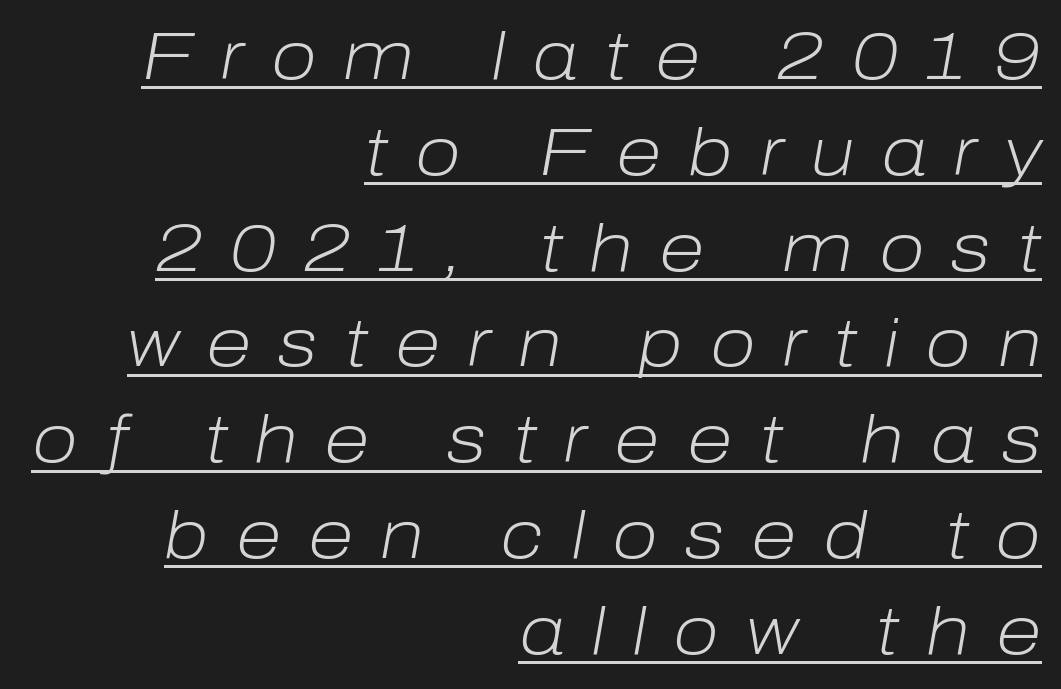
The image shows 67 px light type, italic (leaning right); set right-aligned, normal line spacing (1.43x), unusually wide letter spacing (+0.4 em), underlined; low stroke contrast and a medium x-height.
